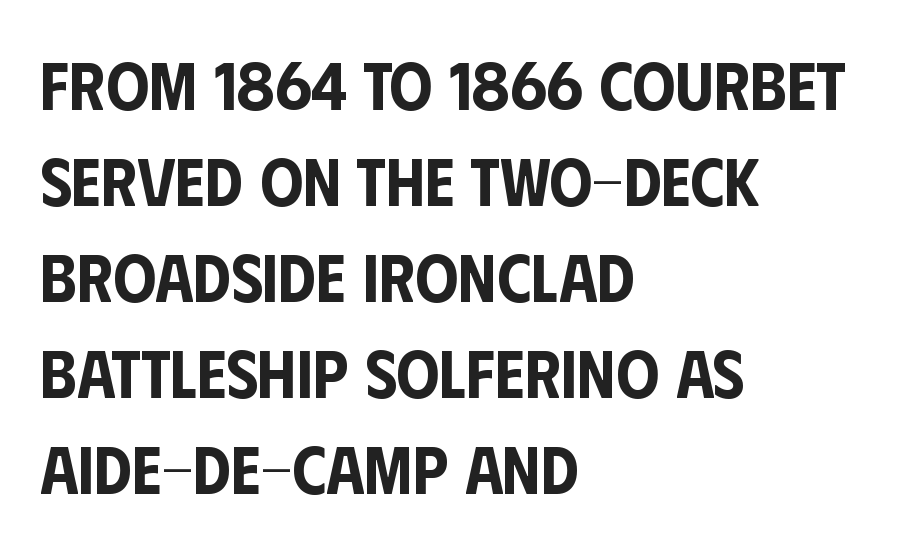
Q: Is the text italic (slanted)? A: No, it is upright.
Q: Is the typeface a serif or a sans-serif typeface? A: Sans-serif.
Q: Is the text underlined? A: No.
Q: How is the paragraph aligned? A: Left-aligned.
Q: Is the spacing between letters normal or unusually wide? A: Normal.
Q: Is the spacing between lines tight, normal or loose? A: Normal.
Q: Width (condensed, normal, or wide)? A: Condensed.
Q: Stroke contrast? A: Low.
Q: x-height? A: Large.
Q: Monospaced? A: No.
